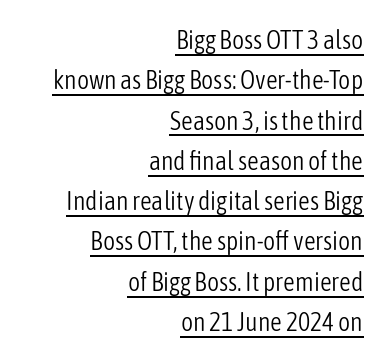
Q: Is the text bold? A: No.
Q: Is the text italic (slanted)? A: No, it is upright.
Q: Is the text underlined? A: Yes.
Q: How is the paragraph aligned? A: Right-aligned.
Q: Is the spacing between letters normal or unusually wide? A: Normal.
Q: Is the spacing between lines tight, normal or loose? A: Normal.
